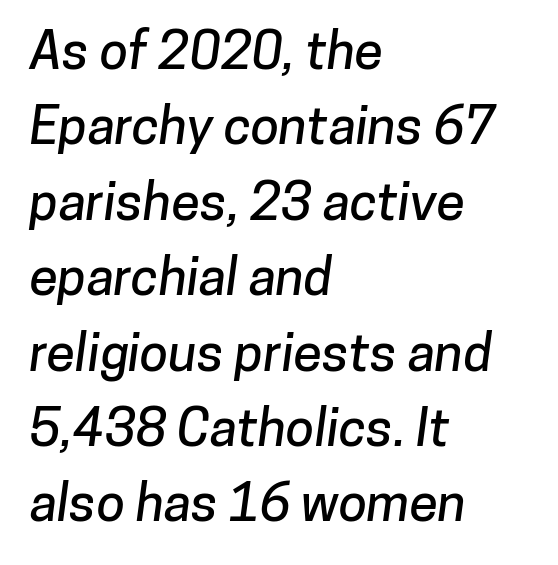
The image shows 52 px sans-serif type; set left-aligned, normal line spacing (1.45x), normal letter spacing, not underlined; low stroke contrast and a medium x-height.
